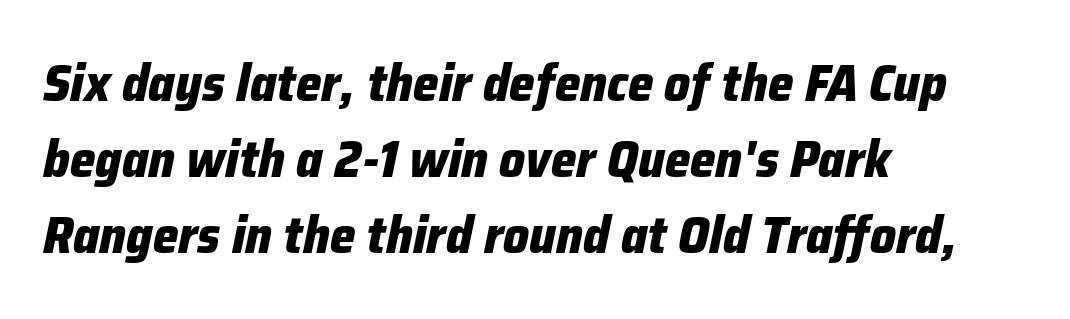
The image shows 51 px heavy type, italic (leaning right); set left-aligned, normal line spacing (1.49x), normal letter spacing, not underlined; low stroke contrast and a medium x-height.
